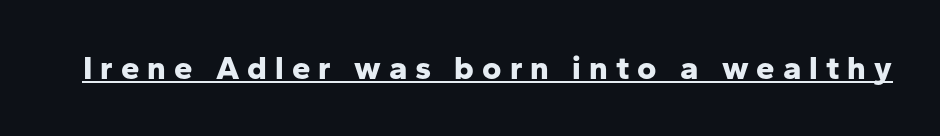
{"serif": "no", "italic": "no", "bold": "yes", "weight": "bold", "width": "normal", "stroke_contrast": "low", "x_height": "medium", "monospaced": "no", "underline": "yes", "letter_spacing": "wide", "letter_spacing_em": 0.24, "glyph_px": 33}
